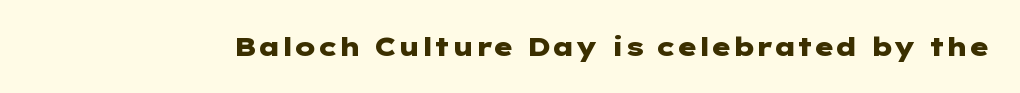
{"italic": "no", "bold": "yes", "underline": "no", "letter_spacing": "normal", "letter_spacing_em": 0.0, "glyph_px": 26}
